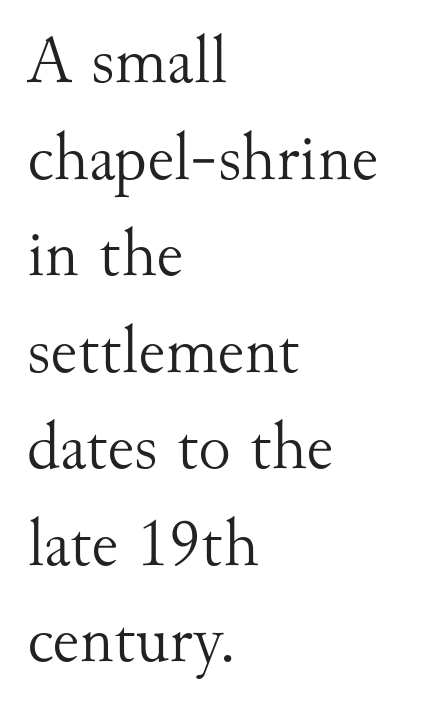
Q: Is the text bold? A: No.
Q: Is the text italic (slanted)? A: No, it is upright.
Q: Is the typeface a serif or a sans-serif typeface? A: Serif.
Q: Is the text underlined? A: No.
Q: How is the paragraph aligned? A: Left-aligned.
Q: Is the spacing between letters normal or unusually wide? A: Normal.
Q: Is the spacing between lines tight, normal or loose? A: Normal.
Q: Width (condensed, normal, or wide)? A: Normal.
Q: Stroke contrast? A: Medium.
Q: x-height? A: Small.
Q: Monospaced? A: No.
